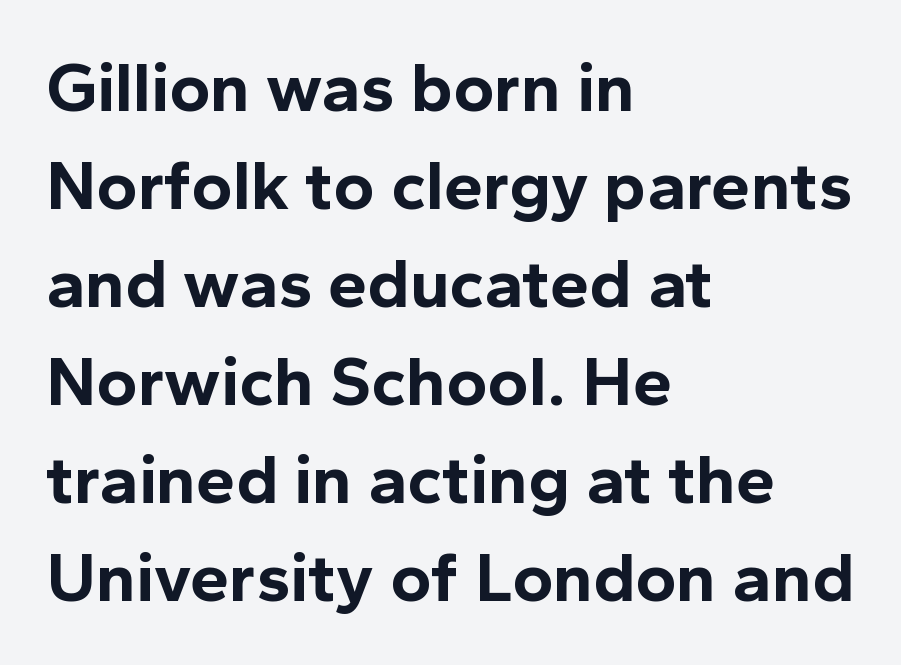
Unmarked baselines from the first word to the last. The typeface chosen for these lines omits serifs. You could not count columns in this text — the font is proportionally spaced. Line beginnings align vertically; line endings do not. The rows are spaced the way most documents space them. Italic? Not at all — the glyphs are vertical.
